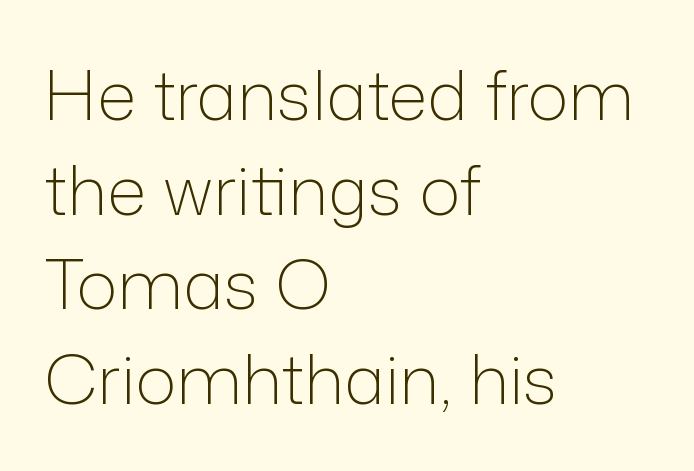
{"serif": "no", "italic": "no", "bold": "no", "weight": "light", "width": "normal", "stroke_contrast": "low", "x_height": "medium", "monospaced": "no", "underline": "no", "align": "left", "line_spacing": "normal", "line_spacing_ratio": 1.37, "letter_spacing": "normal", "letter_spacing_em": 0.0, "glyph_px": 69}
